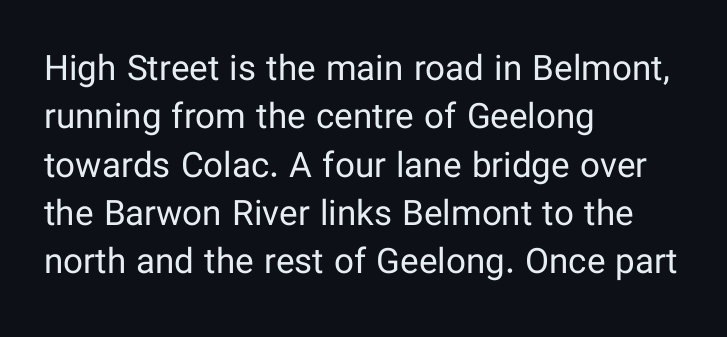
Each letter keeps its own natural width here, so spacing adapts to shape. The space beneath each line is pristine and unruled. Does extra space separate the letters? No, they use regular spacing. The axis of the letterforms is exactly vertical.
